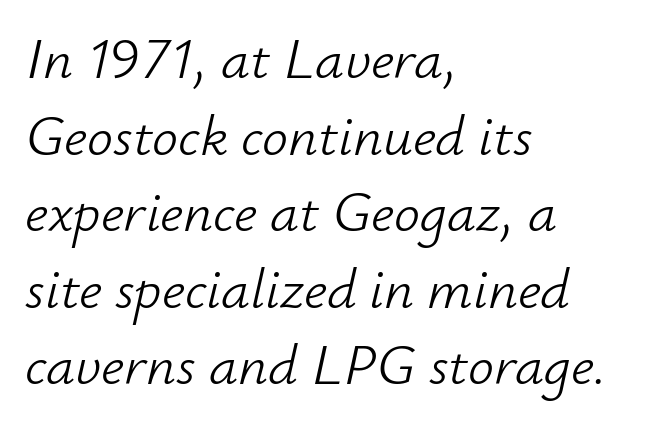
Each stroke keeps to a modest, everyday thickness or less. Each word holds together tightly as a unit, with standard inter-letter gaps. The space between consecutive lines is moderate. This sample uses an oblique cut, with every glyph tilted off the vertical. Check the space under the baseline: it is left empty. This sample has the flowing, uneven cadence of proportional lettering.
